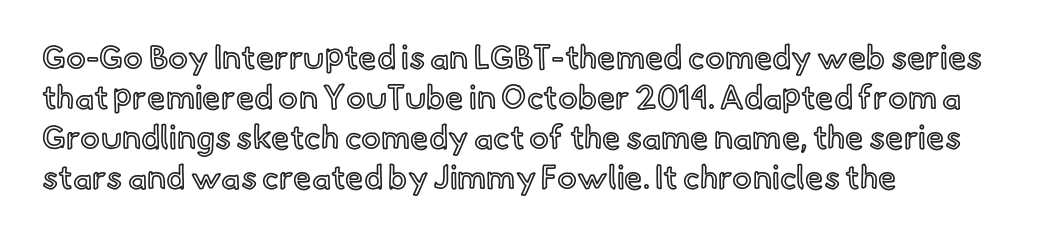
The image shows 33 px text type, upright; set left-aligned, line spacing 1.21x, normal letter spacing, not underlined; a small x-height.
